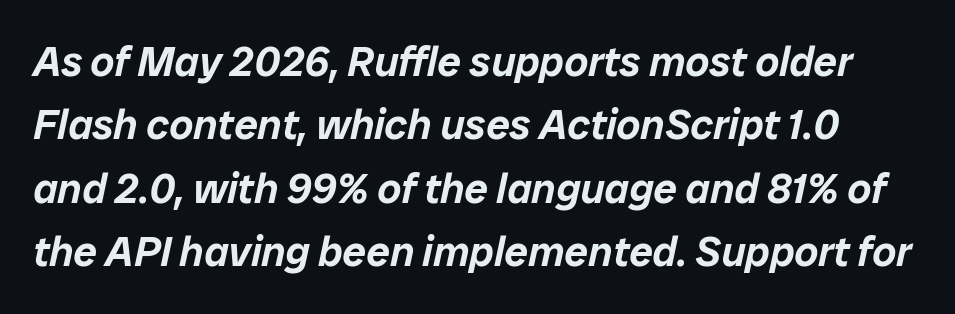
Q: Is the text italic (slanted)? A: Yes, it leans right by about 12 degrees.
Q: Is the text underlined? A: No.
Q: Is the spacing between letters normal or unusually wide? A: Normal.
Q: Is the spacing between lines tight, normal or loose? A: Normal.
Q: Width (condensed, normal, or wide)? A: Normal.
Q: Stroke contrast? A: Low.
Q: x-height? A: Medium.
Q: Monospaced? A: No.
